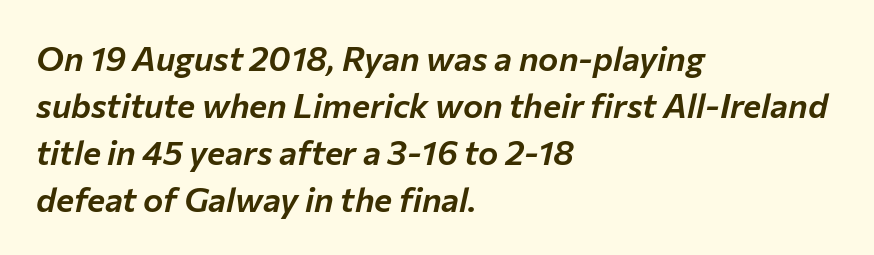
The image shows 34 px text type, italic (leaning right); set left-aligned, normal line spacing (1.38x), normal letter spacing, not underlined; low stroke contrast and a medium x-height.
